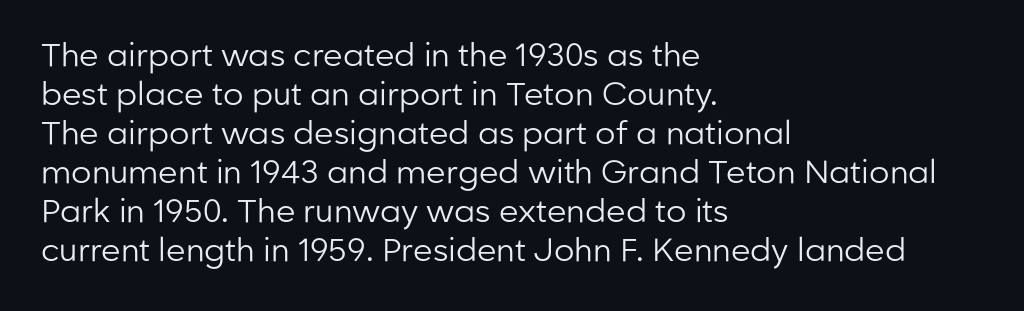
{"serif": "no", "italic": "no", "bold": "no", "weight": "regular", "width": "normal", "stroke_contrast": "low", "x_height": "medium", "monospaced": "no", "underline": "no", "align": "left", "line_spacing_ratio": 1.22, "letter_spacing": "normal", "letter_spacing_em": 0.0, "glyph_px": 32}
